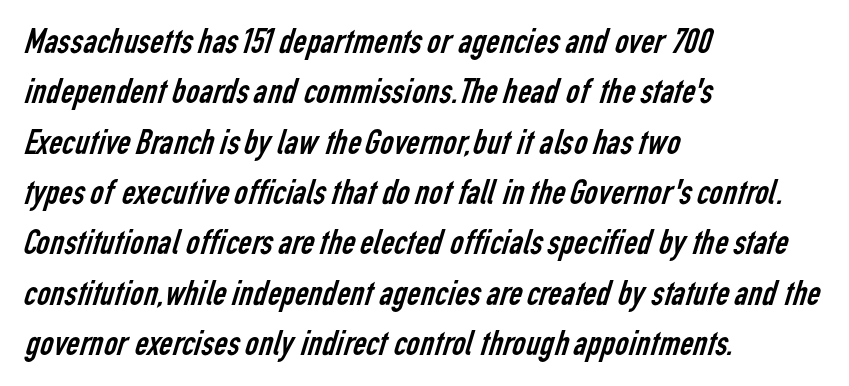
{"serif": "no", "bold": "no", "weight": "regular", "width": "condensed", "stroke_contrast": "low", "x_height": "medium", "monospaced": "no", "underline": "no", "align": "left", "line_spacing": "normal", "line_spacing_ratio": 1.36, "letter_spacing": "normal", "letter_spacing_em": 0.0, "glyph_px": 37}
